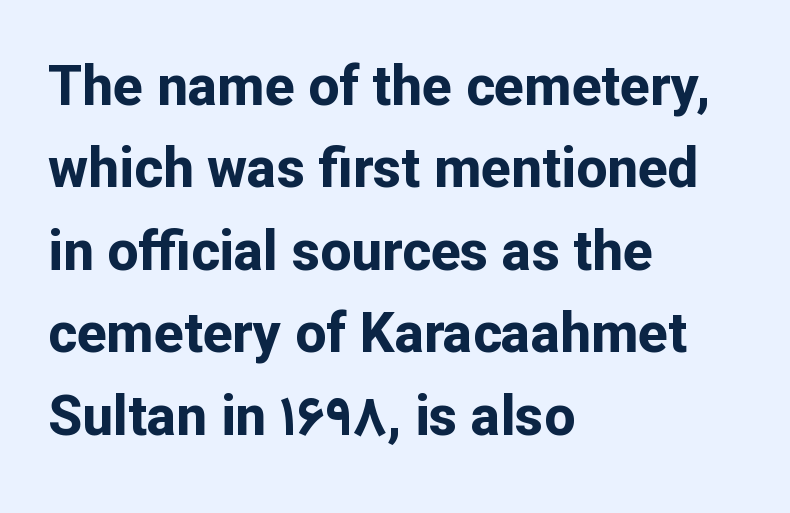
These lines keep a tight, regular rhythm from letter to letter. The face used here is proportionally spaced, like ordinary book or web type. Vertical spacing — default. Letterform terminals end flat and unadorned throughout the passage.
